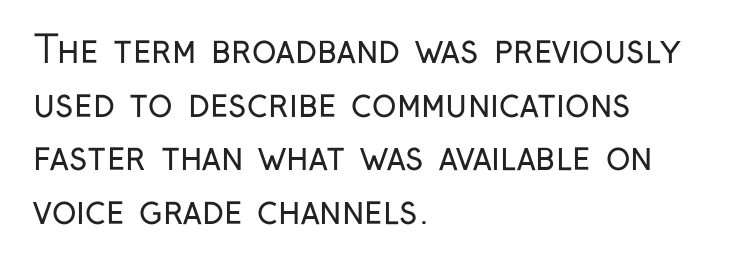
To sum up the face: it is a sans, with no serifs. The lines in this sample share a left origin and differ only in where they stop. Spacing verdict: proportional, widths tailored to each character. Horizontal bands of white between lines are of average thickness. Anything drawn beneath the words? Only blank space.
